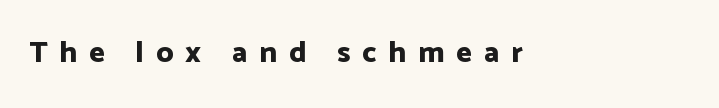
The image shows 30 px bold sans-serif type, upright; set left-aligned, unusually wide letter spacing (+0.4 em), not underlined; low stroke contrast and a medium x-height.
